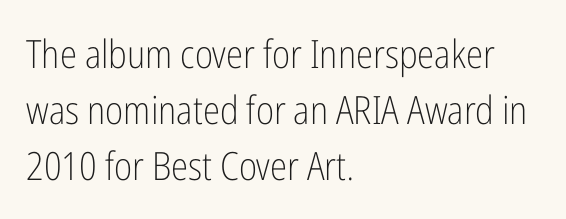
{"serif": "no", "italic": "no", "bold": "no", "weight": "light", "width": "condensed", "stroke_contrast": "low", "x_height": "medium", "monospaced": "no", "underline": "no", "align": "left", "line_spacing": "normal", "line_spacing_ratio": 1.44, "letter_spacing": "normal", "letter_spacing_em": 0.0, "glyph_px": 39}
